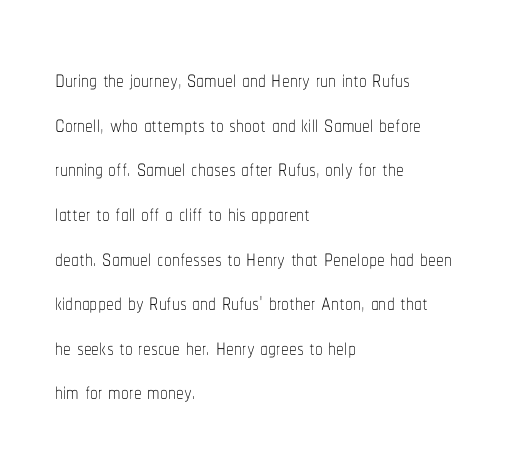
{"italic": "no", "bold": "no", "weight": "thin", "width": "condensed", "stroke_contrast": "low", "x_height": "medium", "monospaced": "no", "underline": "no", "align": "left", "line_spacing": "normal", "line_spacing_ratio": 1.44, "letter_spacing": "normal", "letter_spacing_em": 0.0, "glyph_px": 31}
